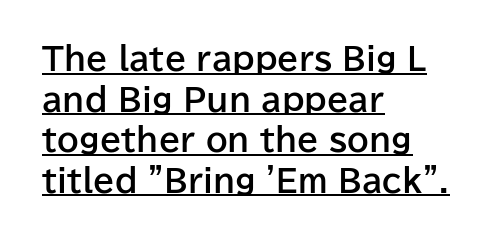
Q: Is the text bold? A: Yes.
Q: Is the text italic (slanted)? A: No, it is upright.
Q: Is the typeface a serif or a sans-serif typeface? A: Sans-serif.
Q: Is the text underlined? A: Yes.
Q: How is the paragraph aligned? A: Left-aligned.
Q: Is the spacing between letters normal or unusually wide? A: Normal.
Q: Is the spacing between lines tight, normal or loose? A: Normal.
Q: Width (condensed, normal, or wide)? A: Normal.
Q: Stroke contrast? A: Low.
Q: x-height? A: Medium.
Q: Monospaced? A: No.
